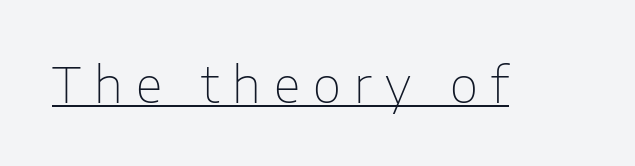
Here the glyphs are tracked loosely, breaking word shapes into spaced letters. The rendering uses natural spacing where letterforms have individual widths. Vertical strokes here are truly vertical. The rendered words wear a rule along their underside.
